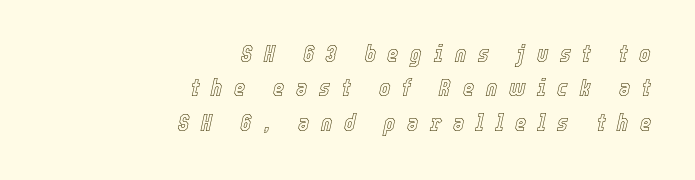
{"italic": "yes", "lean": "right", "slant_degrees": 12, "underline": "no", "align": "right", "line_spacing": "normal", "line_spacing_ratio": 1.43, "letter_spacing": "wide", "letter_spacing_em": 0.49, "glyph_px": 24}
